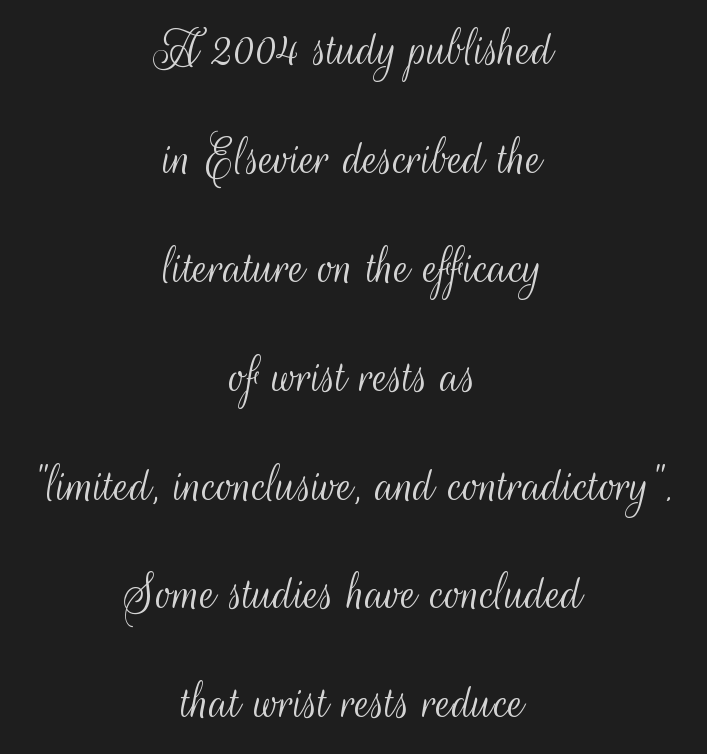
The image shows 55 px light, condensed sans-serif type; set centered, loose line spacing (1.98x), normal letter spacing, not underlined; medium stroke contrast and a small x-height.
